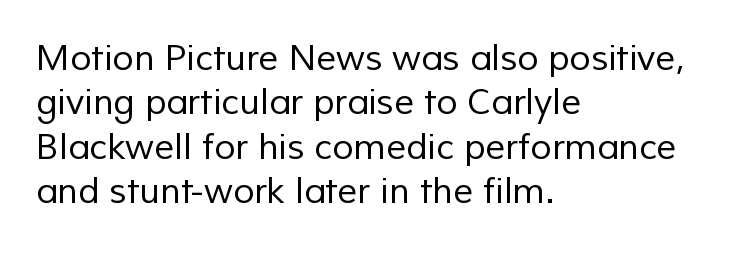
The image shows 35 px regular-weight sans-serif type; set left-aligned, normal line spacing (1.27x), normal letter spacing, not underlined; low stroke contrast and a medium x-height.
